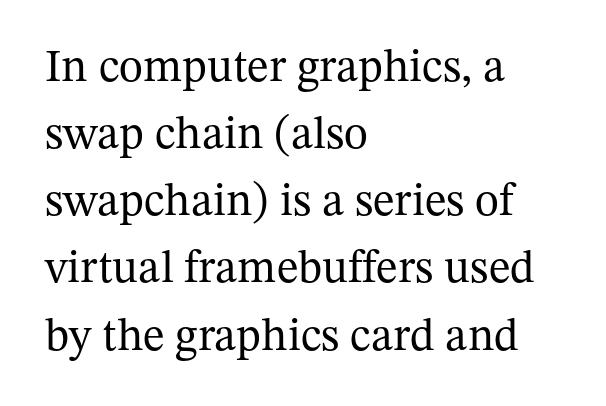
Q: Is the text bold? A: No.
Q: Is the text italic (slanted)? A: No, it is upright.
Q: Is the typeface a serif or a sans-serif typeface? A: Serif.
Q: Is the text underlined? A: No.
Q: How is the paragraph aligned? A: Left-aligned.
Q: Is the spacing between letters normal or unusually wide? A: Normal.
Q: Is the spacing between lines tight, normal or loose? A: Normal.
Q: Width (condensed, normal, or wide)? A: Normal.
Q: Stroke contrast? A: Medium.
Q: x-height? A: Medium.
Q: Monospaced? A: No.
